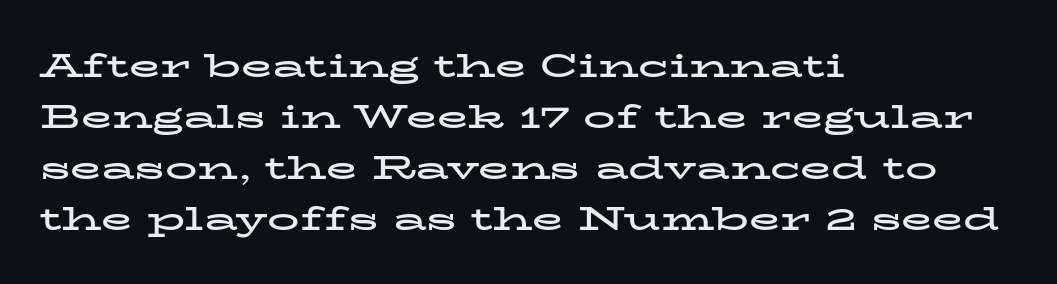
{"serif": "yes", "italic": "no", "bold": "yes", "weight": "bold", "width": "wide", "stroke_contrast": "low", "x_height": "medium", "monospaced": "no", "underline": "no", "align": "left", "line_spacing": "normal", "line_spacing_ratio": 1.59, "letter_spacing": "normal", "letter_spacing_em": 0.0, "glyph_px": 32}
